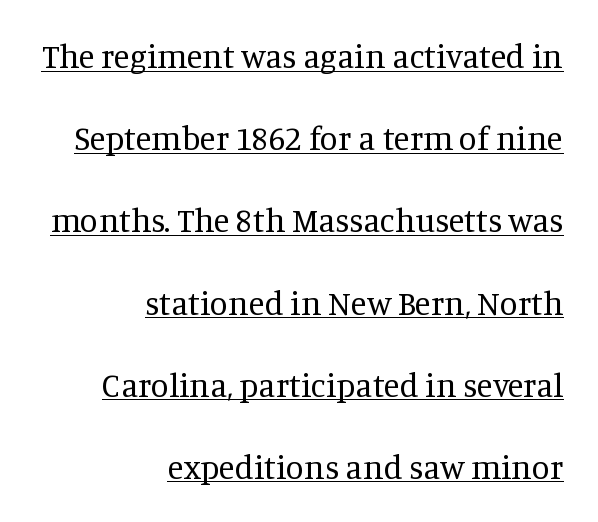
The font family rendered here belongs to the serif group. Each letter keeps its own natural width here, so spacing adapts to shape. These lines are set flush right with a ragged left edge. What's the leading like? Stretched, with rows far apart.
